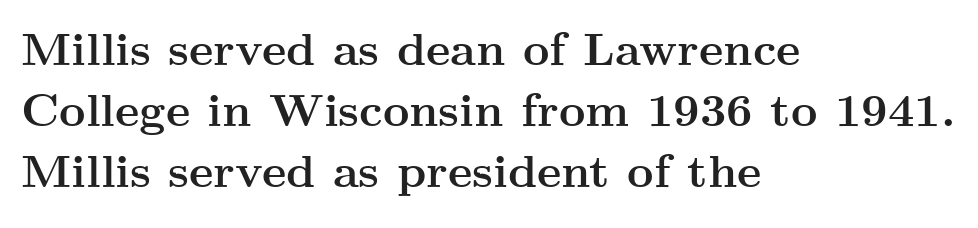
The image shows 46 px semibold, wide serif type, upright; set left-aligned, normal line spacing (1.33x), normal letter spacing, not underlined; medium stroke contrast and a small x-height.
